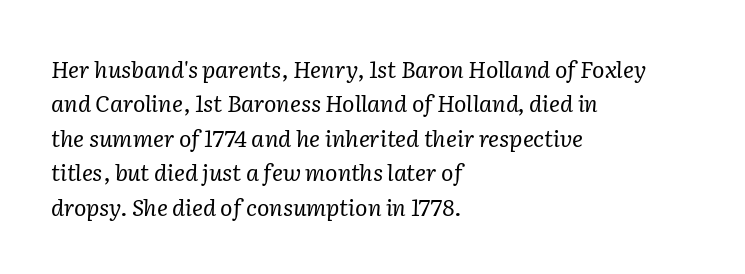
The image shows 23 px text type, italic (leaning right); set left-aligned, normal line spacing (1.5x), normal letter spacing, not underlined.
